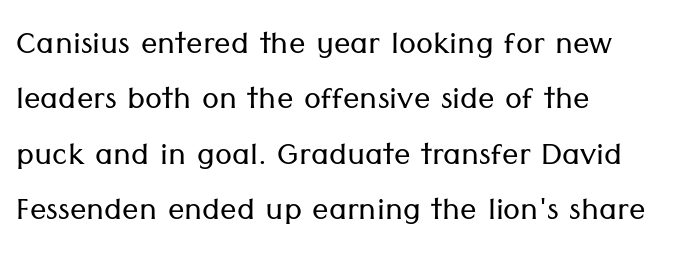
The image shows 41 px light sans-serif type, upright; set left-aligned, normal line spacing (1.35x), normal letter spacing, not underlined; low stroke contrast and a medium x-height.
